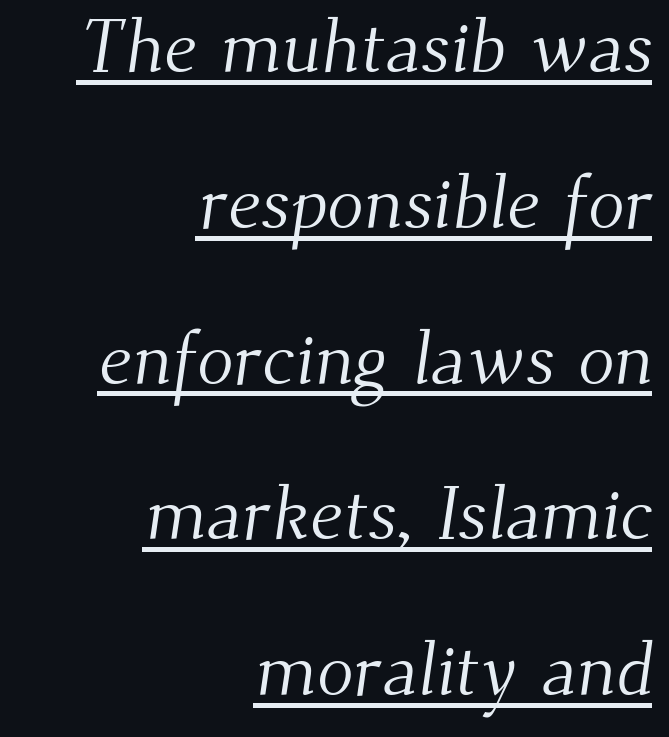
Stems here are at most as thick as an everyday book face. The space between consecutive lines is lavish. This rendering employs a face with finishing strokes, i.e., a serif. The gaps between neighbouring characters are ordinary and unremarkable.
